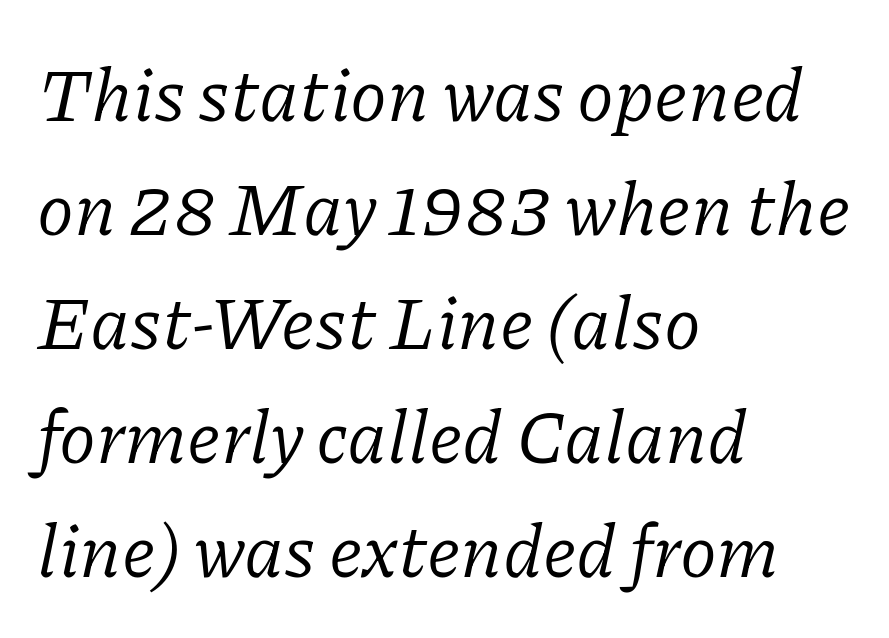
The area under the type is left untouched. Every row of glyphs begins at an identical x-position on the left. You could call the tracking neutral — neither tight nor loose. Nothing heavy about these letters — not bold at all.
